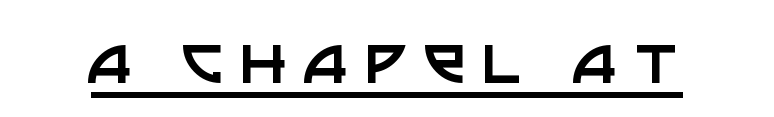
The image shows 77 px regular-weight sans-serif type, upright; set unusually wide letter spacing (+0.2 em), underlined; low stroke contrast and a large x-height.
